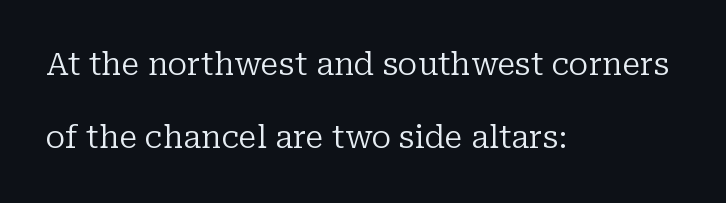
The image shows 31 px regular-weight serif type, upright; set left-aligned, loose line spacing (2.36x), normal letter spacing, not underlined; low stroke contrast and a medium x-height.
